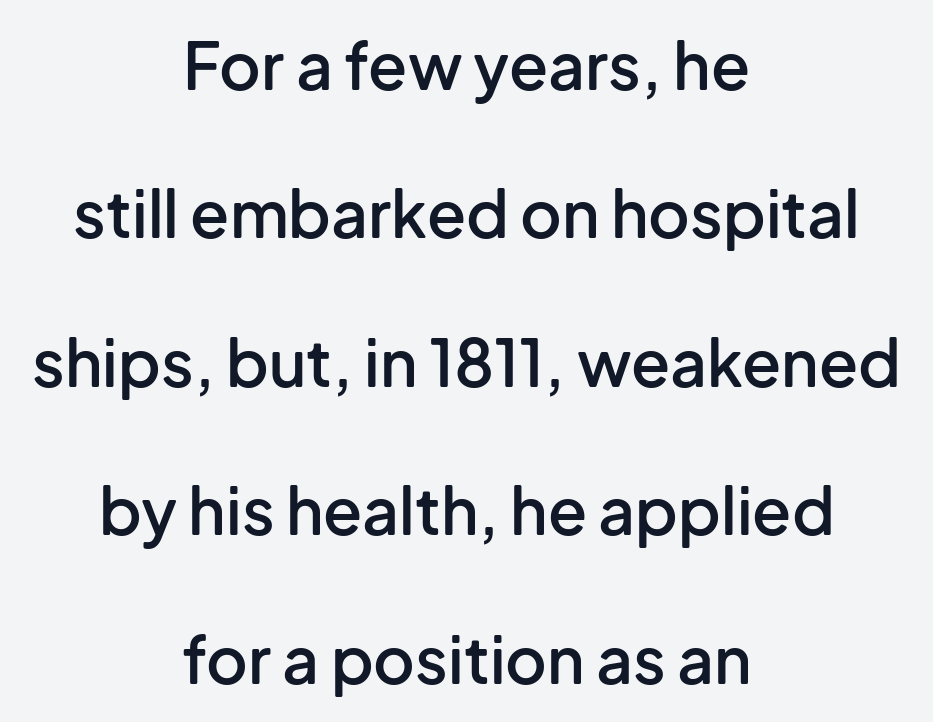
Q: Is the text bold? A: Semi-bold.
Q: Is the text italic (slanted)? A: No, it is upright.
Q: Is the typeface a serif or a sans-serif typeface? A: Sans-serif.
Q: Is the text underlined? A: No.
Q: How is the paragraph aligned? A: Centered.
Q: Is the spacing between letters normal or unusually wide? A: Normal.
Q: Is the spacing between lines tight, normal or loose? A: Loose.
Q: Width (condensed, normal, or wide)? A: Normal.
Q: Stroke contrast? A: Low.
Q: x-height? A: Medium.
Q: Monospaced? A: No.
